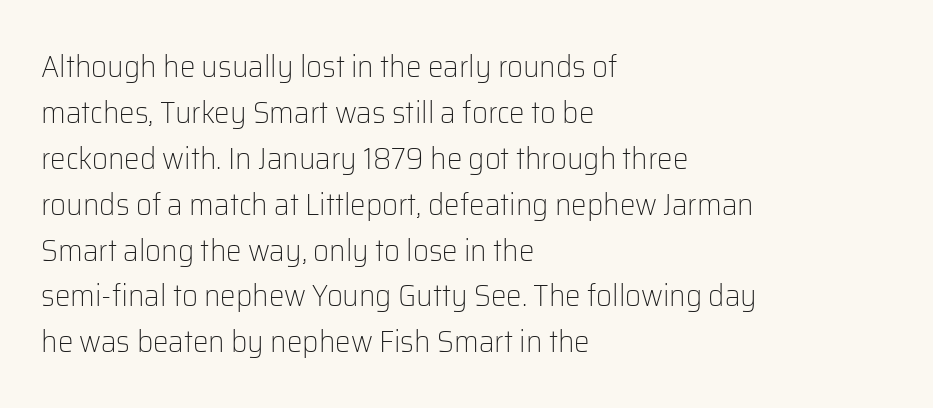
Q: Is the text bold? A: No.
Q: Is the text italic (slanted)? A: No, it is upright.
Q: Is the typeface a serif or a sans-serif typeface? A: Sans-serif.
Q: Is the text underlined? A: No.
Q: How is the paragraph aligned? A: Left-aligned.
Q: Is the spacing between letters normal or unusually wide? A: Normal.
Q: Is the spacing between lines tight, normal or loose? A: Normal.
Q: Width (condensed, normal, or wide)? A: Normal.
Q: Stroke contrast? A: Low.
Q: x-height? A: Medium.
Q: Monospaced? A: No.
